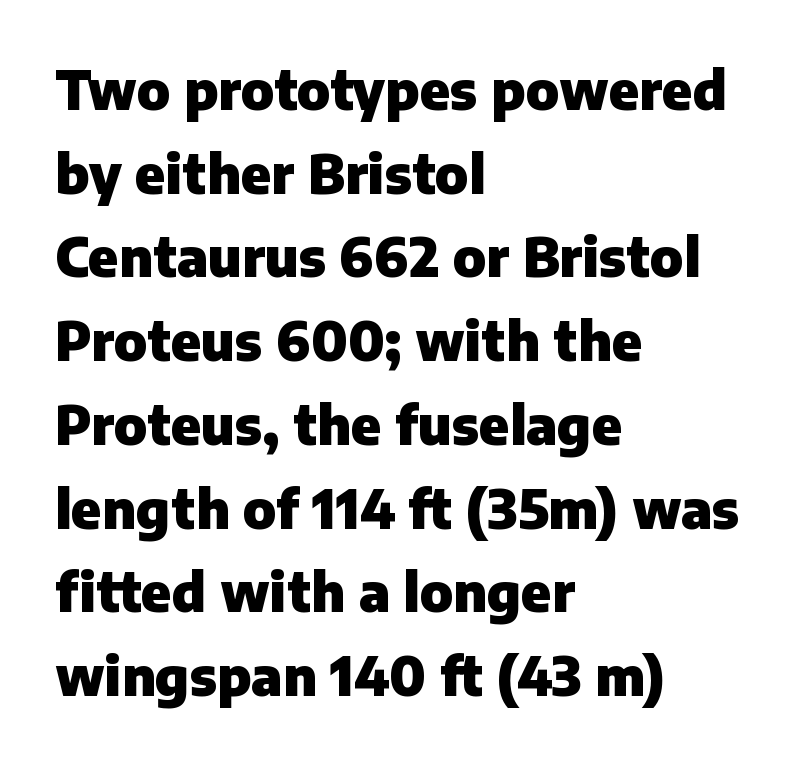
Q: Is the text bold? A: Yes.
Q: Is the text italic (slanted)? A: No, it is upright.
Q: Is the typeface a serif or a sans-serif typeface? A: Sans-serif.
Q: Is the text underlined? A: No.
Q: How is the paragraph aligned? A: Left-aligned.
Q: Is the spacing between letters normal or unusually wide? A: Normal.
Q: Is the spacing between lines tight, normal or loose? A: Normal.
Q: Width (condensed, normal, or wide)? A: Normal.
Q: Stroke contrast? A: Low.
Q: x-height? A: Medium.
Q: Monospaced? A: No.
